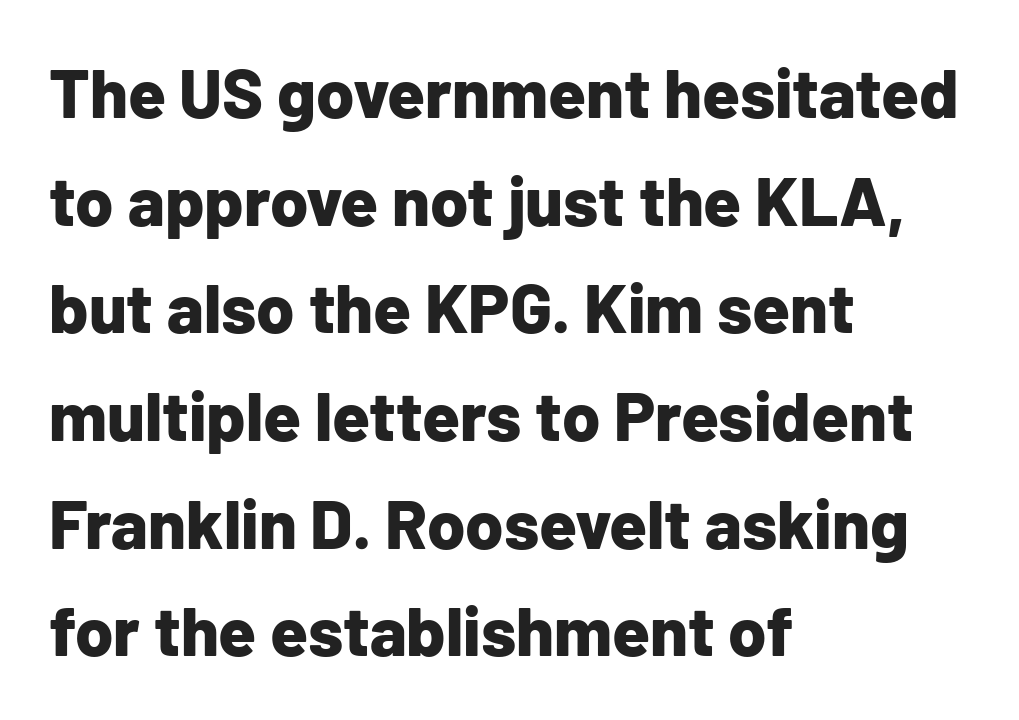
The image shows 69 px bold sans-serif type, upright; set left-aligned, normal line spacing (1.56x), normal letter spacing, not underlined; low stroke contrast and a medium x-height.
